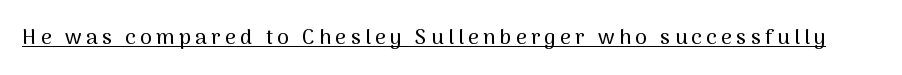
This is the regular roman posture of the typeface. This rendering widens character spacing well past its baseline value. The rendering uses the underline text-decoration.
